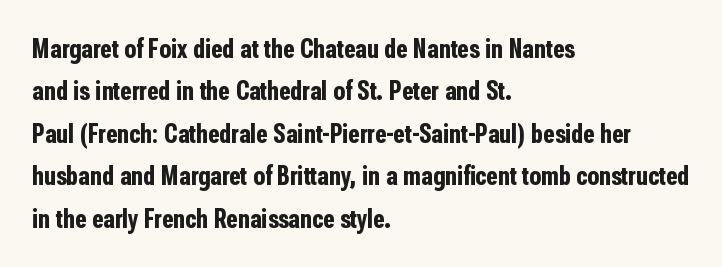
The axis of the letterforms is exactly vertical. The passage is arranged the way most books set body copy — flush left. Beneath every word, the page is bare. Summary of weight: heavy, a full bold. In terms of leading, this rendering sits right in the middle.
